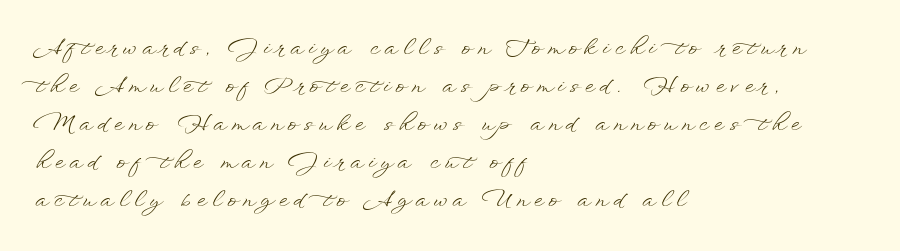
The letterforms stand isolated, each surrounded by extra space. The passage shown is not underscored anywhere. The letterforms sit at book weight or below. The typesetter chose a ragged-right arrangement here.
